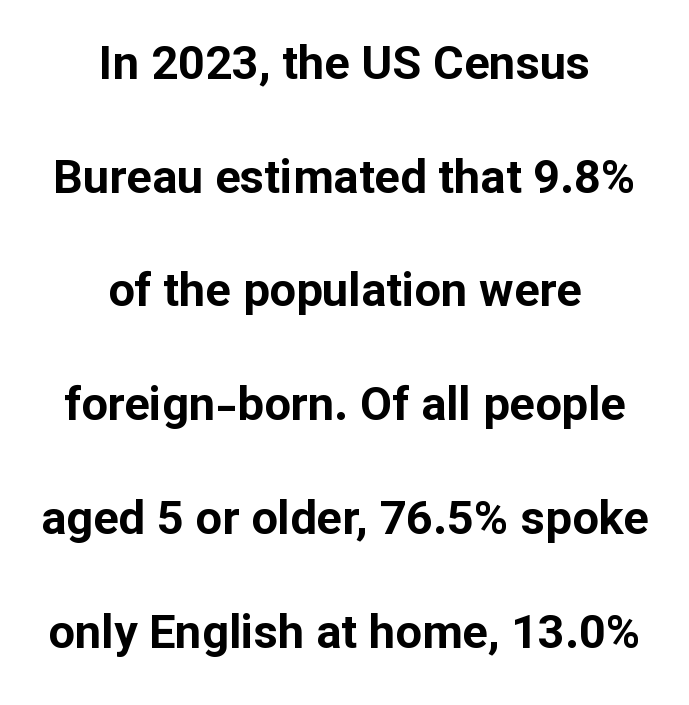
{"serif": "no", "italic": "no", "bold": "yes", "weight": "bold", "width": "normal", "stroke_contrast": "low", "x_height": "medium", "monospaced": "no", "underline": "no", "align": "center", "line_spacing": "loose", "line_spacing_ratio": 2.42, "letter_spacing": "normal", "letter_spacing_em": 0.0, "glyph_px": 47}
